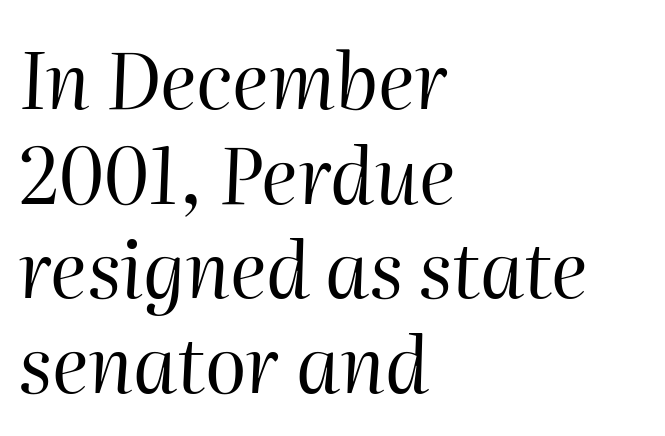
On a weight scale, this lands at 450 or below. Unmarked baselines from the first word to the last. Characters are canted at an angle relative to the baseline's perpendicular. The ragged edge is on the right, which tells us the setting is flush left. The face used here is proportionally spaced, like ordinary book or web type.
